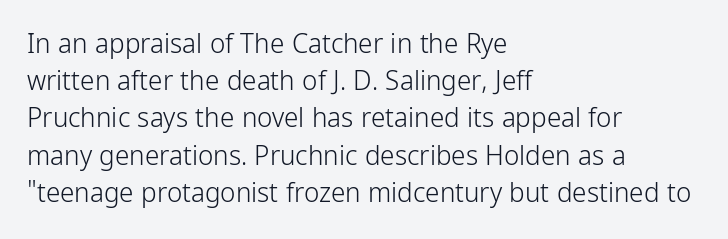
Q: Is the text bold? A: No.
Q: Is the text italic (slanted)? A: No, it is upright.
Q: Is the text underlined? A: No.
Q: How is the paragraph aligned? A: Left-aligned.
Q: Is the spacing between letters normal or unusually wide? A: Normal.
Q: Is the spacing between lines tight, normal or loose? A: Normal.
